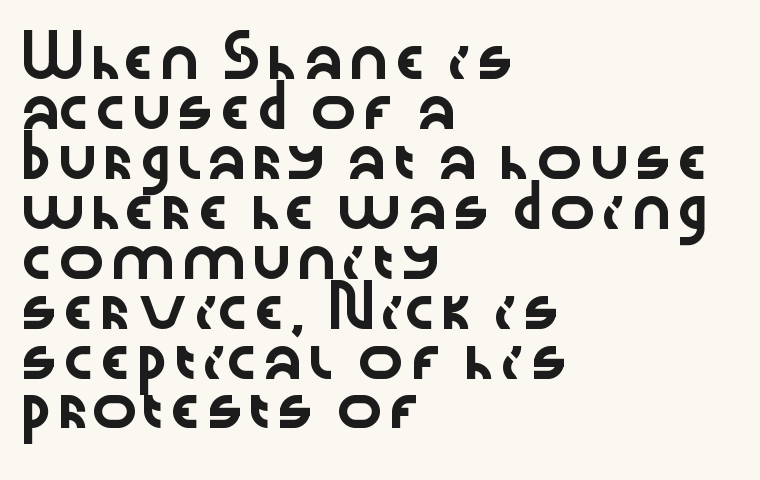
Does the type have serifs? No, each stem ends abruptly. The vertical gap from one line to the next is medium. The axis of the letterforms is exactly vertical. In terms of letterspacing, this is plain default setting. Looks like regular typesetting: each glyph gets only the width it needs.
